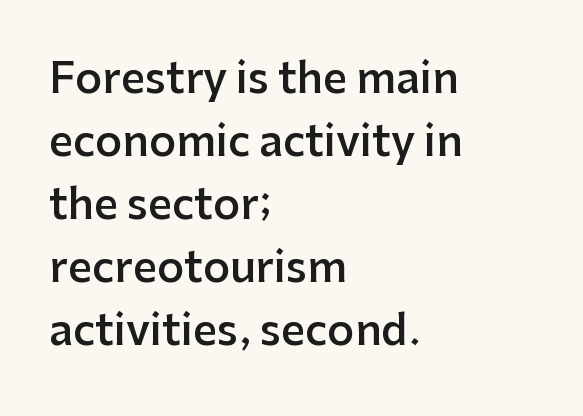
Its strokes are somewhat broadened, the hallmark of semibold type. Interline gaps are of average width in this sample. In terms of posture, this sample is upright. Decoration check: the copy has no underline. Does the copy run flush right? No — it runs flush left. Nobody touched the tracking dial on this one.
